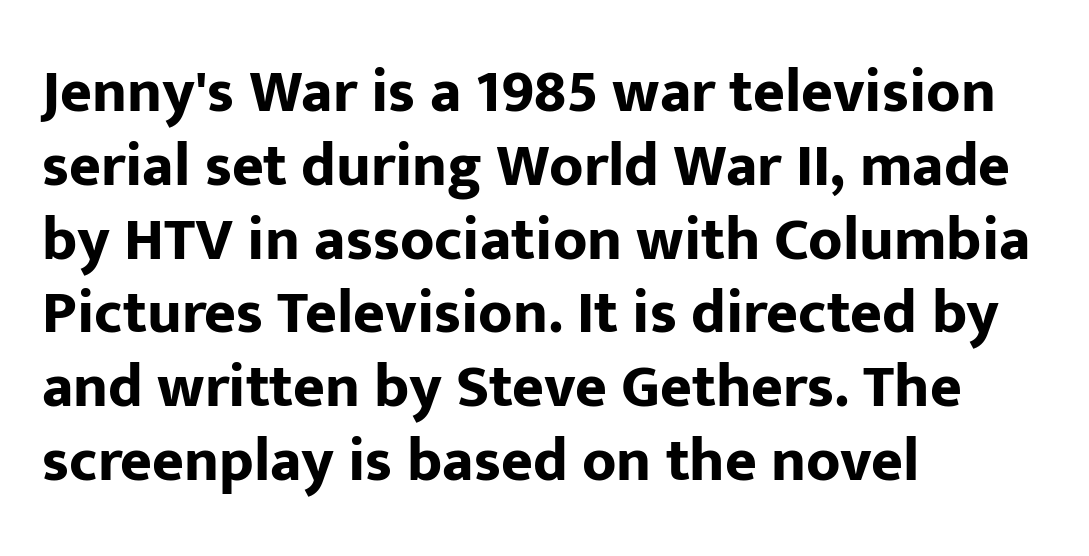
{"serif": "no", "italic": "no", "bold": "yes", "weight": "bold", "width": "normal", "stroke_contrast": "low", "x_height": "medium", "monospaced": "no", "underline": "no", "align": "left", "line_spacing_ratio": 1.21, "letter_spacing": "normal", "letter_spacing_em": 0.0, "glyph_px": 61}
